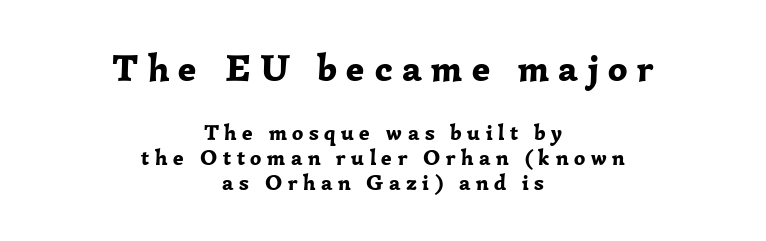
The image shows 38 px bold serif type, upright; set centered, tight line spacing (1.14x), unusually wide letter spacing (+0.25 em), not underlined; the first (top) block is 1.73x larger; low stroke contrast and a medium x-height.
